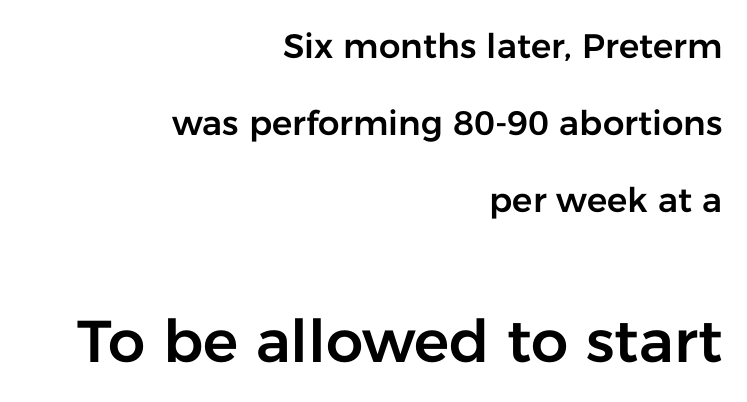
Q: Is the text italic (slanted)? A: No, it is upright.
Q: Is the typeface a serif or a sans-serif typeface? A: Sans-serif.
Q: Is the text underlined? A: No.
Q: How is the paragraph aligned? A: Right-aligned.
Q: Is the spacing between letters normal or unusually wide? A: Normal.
Q: Is the spacing between lines tight, normal or loose? A: Loose.
Q: Which block of text is set in a larger size, the first (top) or the second (bottom)? A: The second (bottom) one.
Q: Width (condensed, normal, or wide)? A: Normal.
Q: Stroke contrast? A: Low.
Q: x-height? A: Medium.
Q: Monospaced? A: No.
